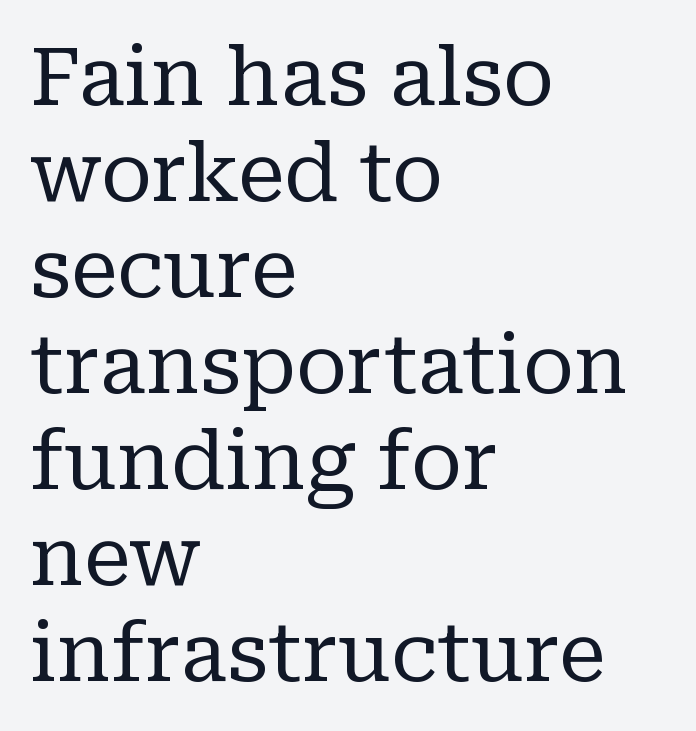
Which margin do the lines hug? The left one — the right edge is uneven. Glyph-to-glyph distance matches everyday printed text. This is the regular roman posture of the typeface. Each letter keeps its own natural width here, so spacing adapts to shape. Yep, those are serifs on the letters.
